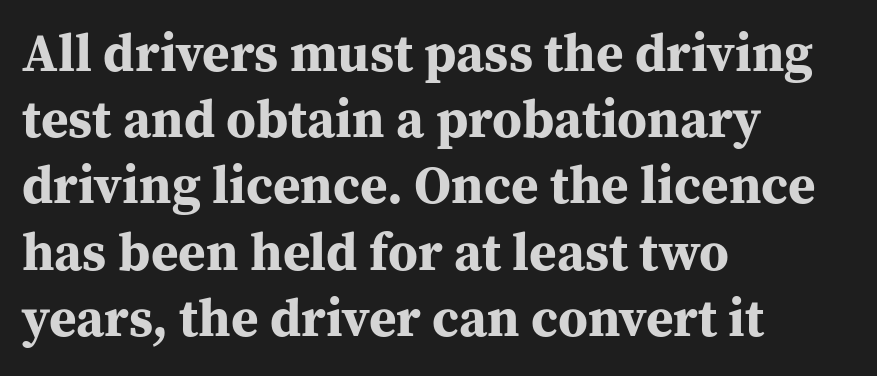
The strokes are fattened all the way to bold. The glyphs are unaccompanied by any horizontal stroke below them. The lettering stays uniformly vertical, giving the passage a roman look. These lines are rendered in a variable-pitch font. I'd call this a serif setting — the letters wear small feet.
